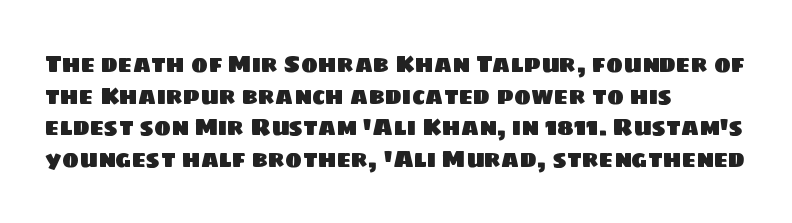
Q: Is the text underlined? A: No.
Q: How is the paragraph aligned? A: Left-aligned.
Q: Is the spacing between letters normal or unusually wide? A: Normal.
Q: Is the spacing between lines tight, normal or loose? A: Normal.
